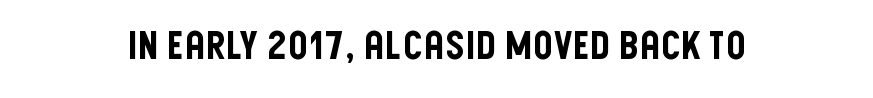
{"serif": "no", "italic": "no", "width": "condensed", "stroke_contrast": "low", "x_height": "large", "monospaced": "no", "underline": "no", "letter_spacing": "normal", "letter_spacing_em": 0.0, "glyph_px": 39}
